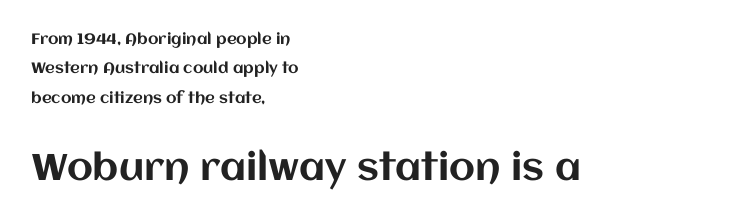
{"italic": "no", "width": "normal", "stroke_contrast": "medium", "x_height": "large", "monospaced": "no", "underline": "no", "align": "left", "line_spacing": "loose", "line_spacing_ratio": 1.96, "letter_spacing": "normal", "letter_spacing_em": 0.0, "larger_block": "second", "size_ratio": 2.47, "glyph_px": 37}
